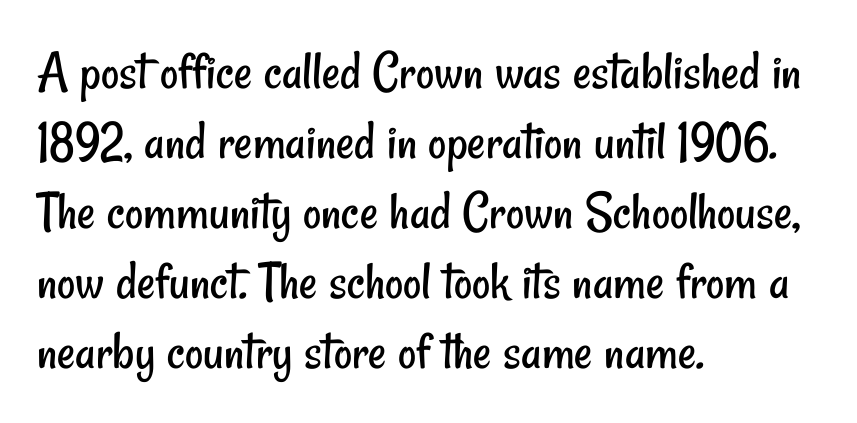
The image shows 56 px regular-weight, condensed sans-serif type; set left-aligned, normal line spacing (1.25x), normal letter spacing, not underlined; low stroke contrast and a small x-height.
